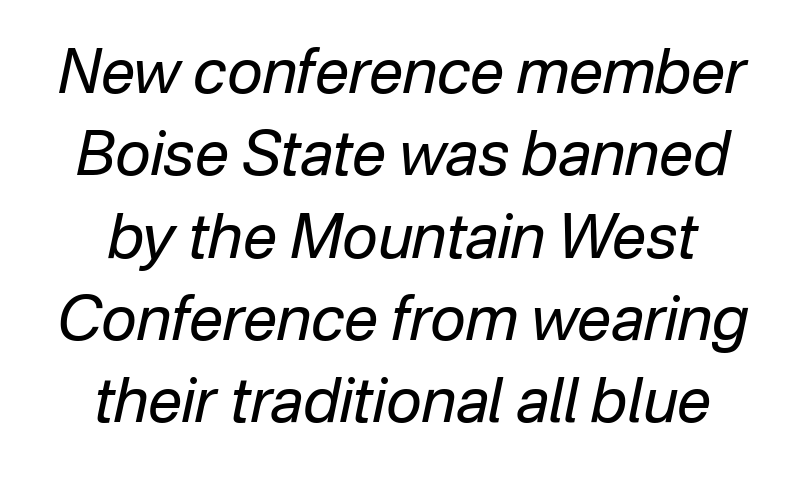
Q: Is the text bold? A: No.
Q: Is the text italic (slanted)? A: Yes, it leans right by about 12 degrees.
Q: Is the text underlined? A: No.
Q: Is the spacing between letters normal or unusually wide? A: Normal.
Q: Is the spacing between lines tight, normal or loose? A: Normal.
Q: Width (condensed, normal, or wide)? A: Normal.
Q: Stroke contrast? A: Low.
Q: x-height? A: Medium.
Q: Monospaced? A: No.
